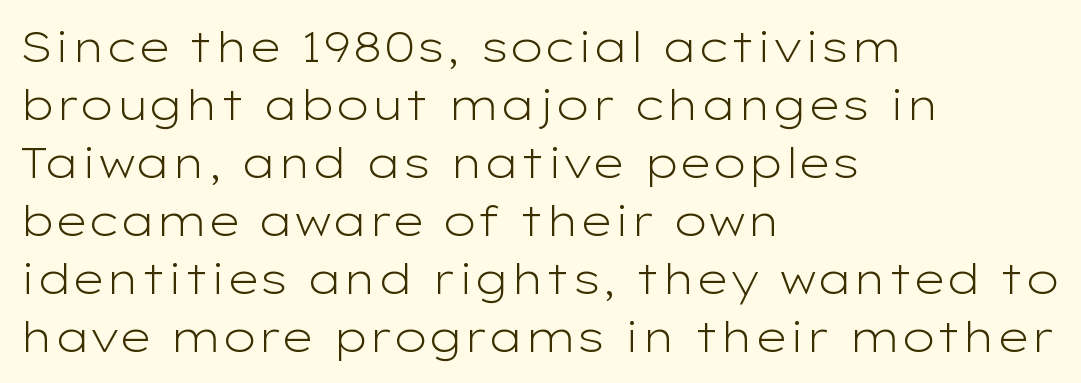
Q: Is the text bold? A: No.
Q: Is the text italic (slanted)? A: No, it is upright.
Q: Is the typeface a serif or a sans-serif typeface? A: Sans-serif.
Q: Is the text underlined? A: No.
Q: How is the paragraph aligned? A: Left-aligned.
Q: Is the spacing between letters normal or unusually wide? A: Normal.
Q: Is the spacing between lines tight, normal or loose? A: Normal.
Q: Width (condensed, normal, or wide)? A: Wide.
Q: Stroke contrast? A: Low.
Q: x-height? A: Medium.
Q: Monospaced? A: No.
